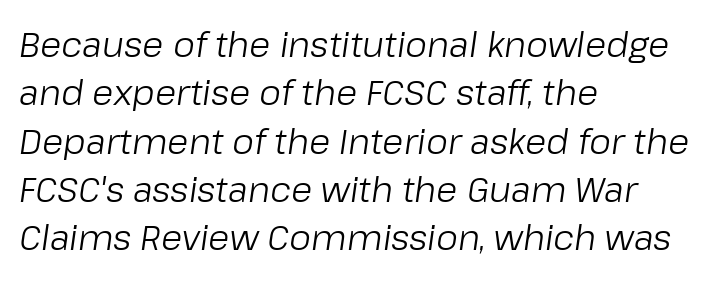
Q: Is the text bold? A: No.
Q: Is the text italic (slanted)? A: Yes, it leans right by about 8 degrees.
Q: Is the text underlined? A: No.
Q: How is the paragraph aligned? A: Left-aligned.
Q: Is the spacing between letters normal or unusually wide? A: Normal.
Q: Is the spacing between lines tight, normal or loose? A: Normal.
Q: Width (condensed, normal, or wide)? A: Normal.
Q: Stroke contrast? A: Low.
Q: x-height? A: Medium.
Q: Monospaced? A: No.
